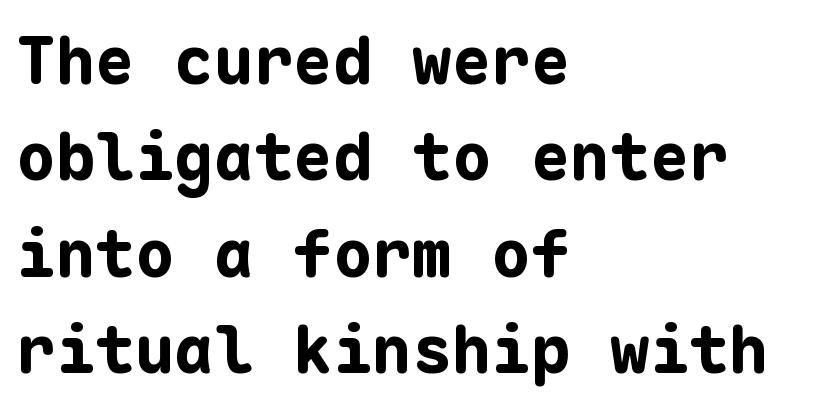
The image shows 66 px bold sans-serif type, upright, monospaced; set left-aligned, normal line spacing (1.46x), normal letter spacing, not underlined; low stroke contrast and a medium x-height.
